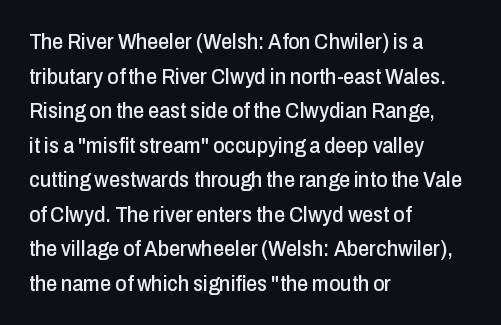
Q: Is the text italic (slanted)? A: No, it is upright.
Q: Is the text underlined? A: No.
Q: How is the paragraph aligned? A: Left-aligned.
Q: Is the spacing between letters normal or unusually wide? A: Normal.
Q: Is the spacing between lines tight, normal or loose? A: Normal.
